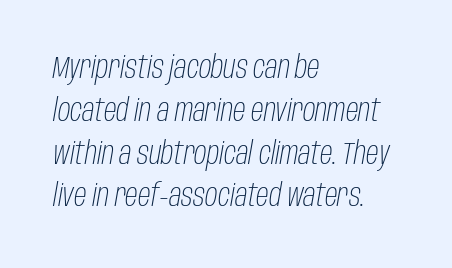
{"italic": "yes", "lean": "right", "slant_degrees": 10, "bold": "no", "weight": "light", "width": "condensed", "stroke_contrast": "low", "x_height": "large", "monospaced": "no", "underline": "no", "align": "left", "line_spacing": "normal", "line_spacing_ratio": 1.38, "letter_spacing": "normal", "letter_spacing_em": 0.0, "glyph_px": 31}
